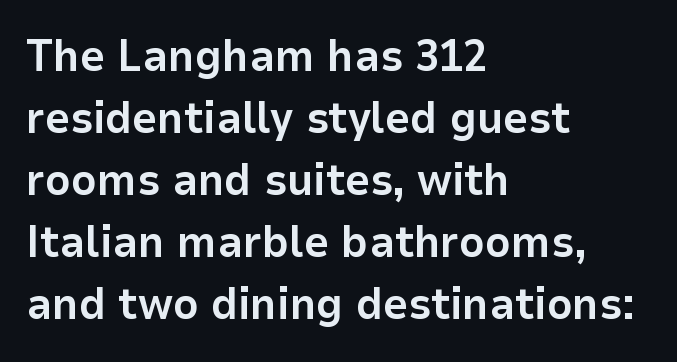
A full-strength bold gives these letters their thick strokes. The font's upright variant was chosen for this text. Type without underlining. Think of a printed novel: that variable character pitch is what you see here. The paragraph has a hard left edge and a soft right edge.
